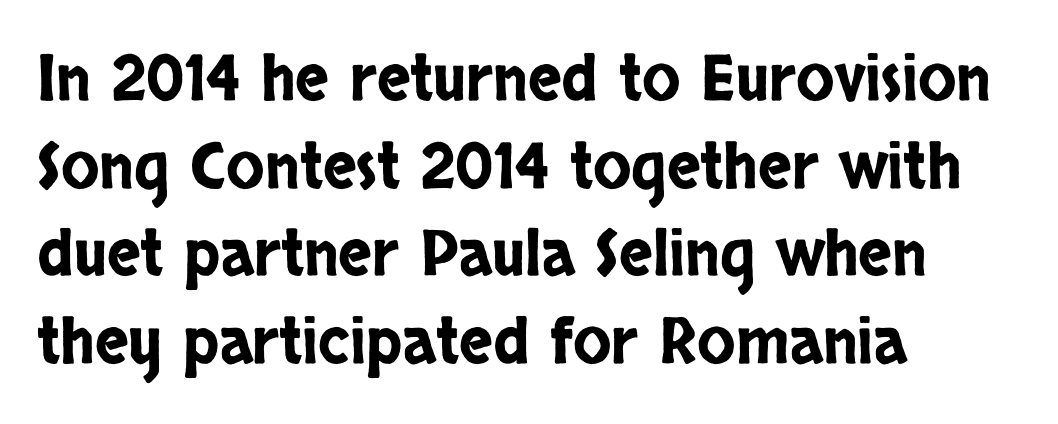
Q: Is the text italic (slanted)? A: No, it is upright.
Q: Is the typeface a serif or a sans-serif typeface? A: Sans-serif.
Q: Is the text underlined? A: No.
Q: How is the paragraph aligned? A: Left-aligned.
Q: Is the spacing between letters normal or unusually wide? A: Normal.
Q: Is the spacing between lines tight, normal or loose? A: Normal.
Q: Width (condensed, normal, or wide)? A: Condensed.
Q: Stroke contrast? A: Low.
Q: x-height? A: Large.
Q: Monospaced? A: No.
